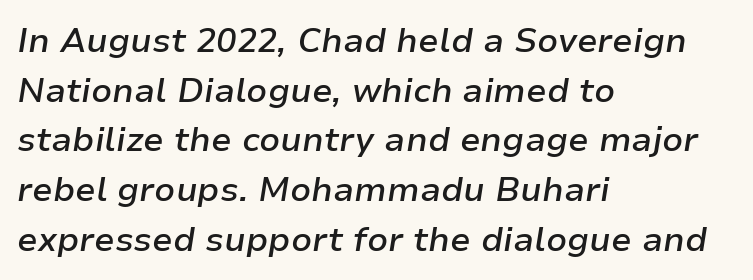
{"italic": "yes", "lean": "right", "slant_degrees": 9, "bold": "semi", "weight": "semibold", "width": "normal", "stroke_contrast": "low", "x_height": "medium", "monospaced": "no", "underline": "no", "align": "left", "line_spacing": "normal", "line_spacing_ratio": 1.46, "letter_spacing": "normal", "letter_spacing_em": 0.0, "glyph_px": 34}
